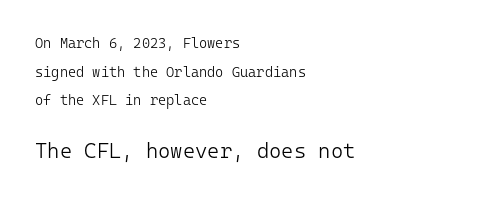
Descenders hang freely into open space. No letter is thick-stroked: the sample isn't bold. The compositor pushed each line to the left boundary. Honestly, the rows look like they've been pulled way apart.
